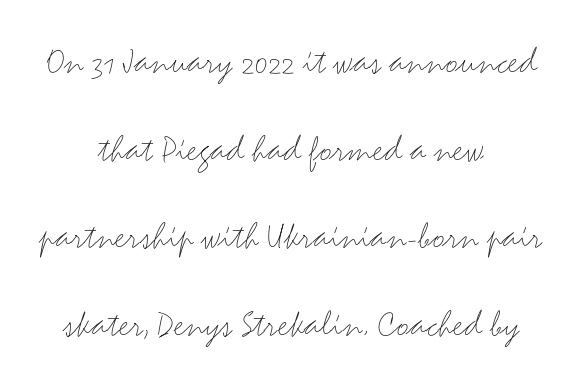
The image shows 39 px light, wide sans-serif type; set centered, loose line spacing (2.25x), normal letter spacing, not underlined; medium stroke contrast and a small x-height.
